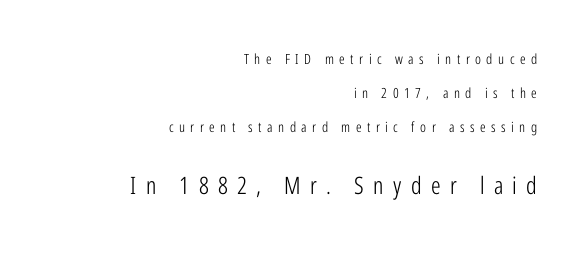
Honestly, there is no underline to notice here at all. Visually, the bottom section dominates because its glyphs are scaled up. A typesetter would mark this as roman, not italic. Summary of weight: not heavy and not bold. Letter spacing: wide. The paragraph has a hard right edge and a soft left edge.
